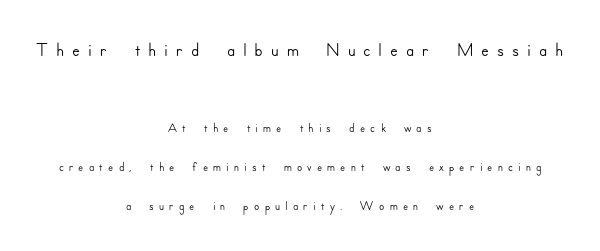
{"serif": "no", "italic": "no", "width": "normal", "stroke_contrast": "low", "x_height": "small", "monospaced": "no", "underline": "no", "align": "center", "line_spacing": "loose", "line_spacing_ratio": 2.06, "letter_spacing": "wide", "letter_spacing_em": 0.27, "larger_block": "first", "size_ratio": 1.53, "glyph_px": 29}
